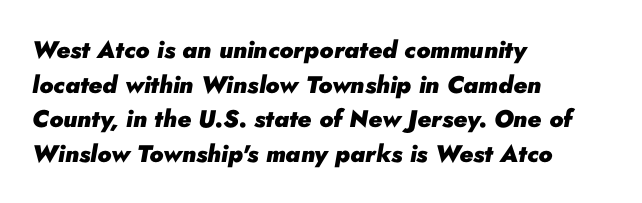
Q: Is the text bold? A: Yes.
Q: Is the text italic (slanted)? A: Yes, it leans right by about 10 degrees.
Q: Is the text underlined? A: No.
Q: How is the paragraph aligned? A: Left-aligned.
Q: Is the spacing between letters normal or unusually wide? A: Normal.
Q: Is the spacing between lines tight, normal or loose? A: Normal.
